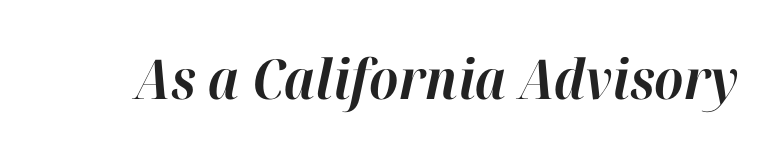
{"italic": "yes", "lean": "right", "slant_degrees": 12, "bold": "yes", "weight": "bold", "width": "normal", "stroke_contrast": "high", "x_height": "medium", "monospaced": "no", "underline": "no", "letter_spacing": "normal", "letter_spacing_em": 0.0, "glyph_px": 55}
